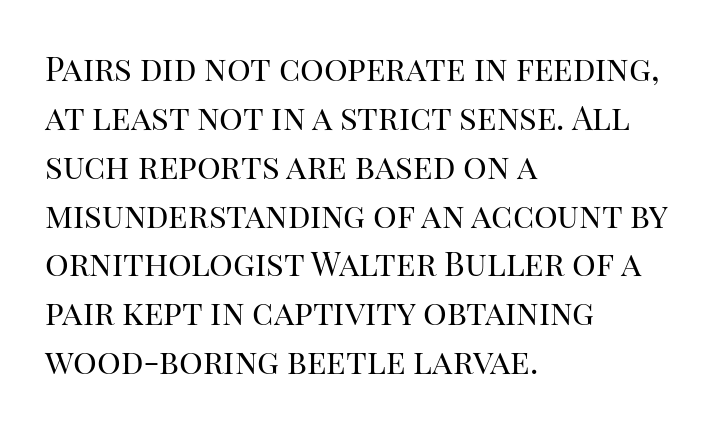
The image shows 33 px regular-weight serif type, upright; set left-aligned, normal line spacing (1.48x), normal letter spacing, not underlined; high stroke contrast and a large x-height.
